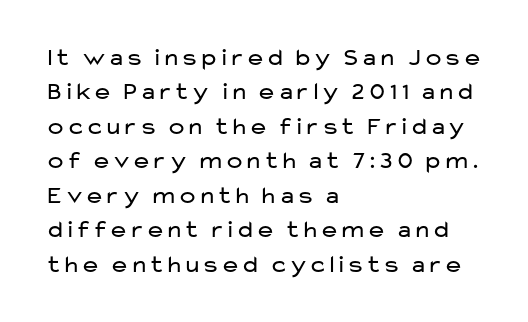
{"italic": "no", "bold": "no", "underline": "no", "align": "left", "line_spacing": "normal", "line_spacing_ratio": 1.38, "letter_spacing": "normal", "letter_spacing_em": 0.0, "glyph_px": 25}
